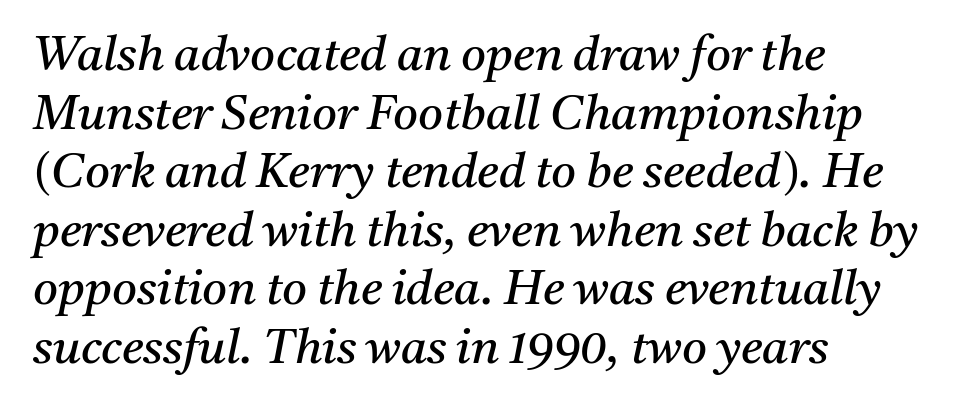
The image shows 48 px regular-weight serif type, italic (leaning right); set left-aligned, line spacing 1.22x, normal letter spacing, not underlined; medium stroke contrast and a medium x-height.
